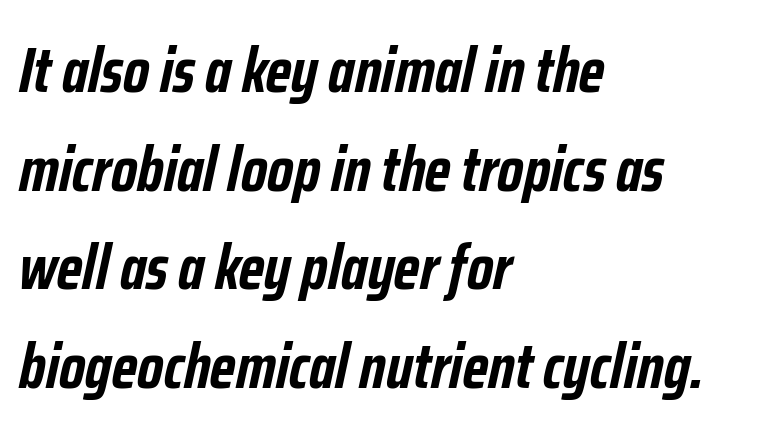
{"italic": "yes", "lean": "right", "slant_degrees": 12, "bold": "yes", "weight": "semibold", "width": "condensed", "stroke_contrast": "low", "x_height": "medium", "monospaced": "no", "underline": "no", "align": "left", "line_spacing": "normal", "line_spacing_ratio": 1.54, "letter_spacing": "normal", "letter_spacing_em": 0.0, "glyph_px": 64}
